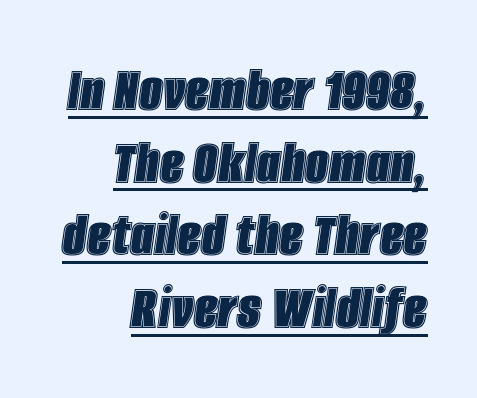
The image shows 66 px condensed type, italic (leaning right); set right-aligned, tight line spacing (1.1x), normal letter spacing, underlined; a large x-height.
